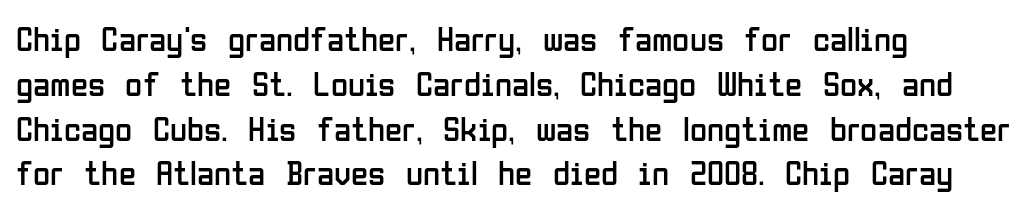
Each word holds together tightly as a unit, with standard inter-letter gaps. The specimen reads as upright at a glance. Grotesque or geometric, the face here clearly has no serifs. This block has exactly the height ordinary leading produces.
